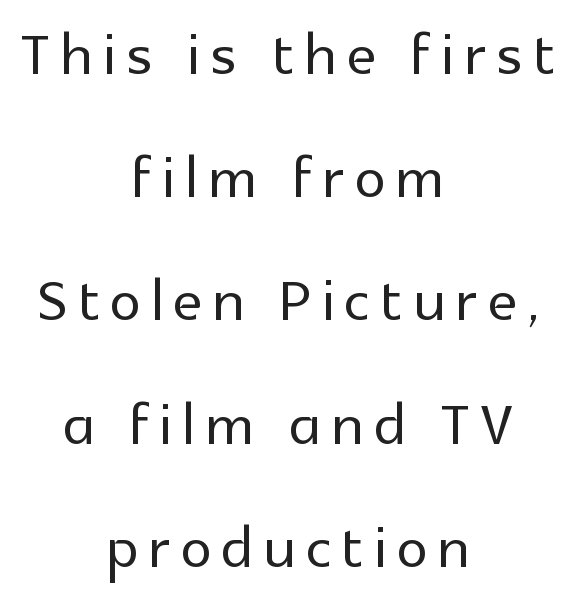
The image shows 79 px sans-serif type, upright; set centered, normal line spacing (1.56x), not underlined; a medium x-height.
